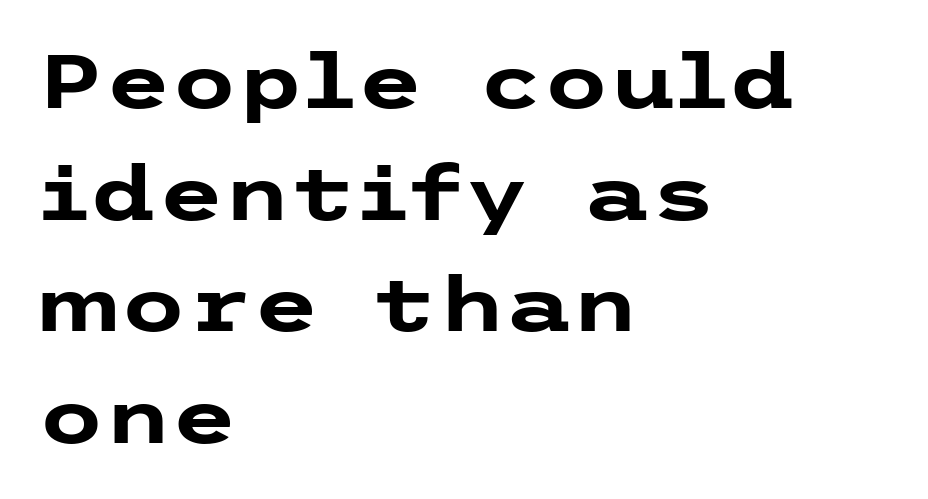
{"serif": "no", "italic": "no", "bold": "yes", "weight": "heavy", "width": "wide", "stroke_contrast": "low", "x_height": "medium", "underline": "no", "align": "left", "line_spacing": "normal", "line_spacing_ratio": 1.47, "letter_spacing": "normal", "letter_spacing_em": 0.0, "glyph_px": 76}
